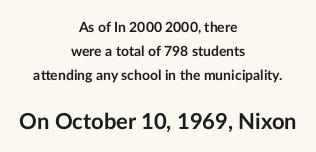
The image shows 22 px bold type, upright; set centered, line spacing 1.72x, normal letter spacing, not underlined; the second (bottom) block is 1.57x larger.
